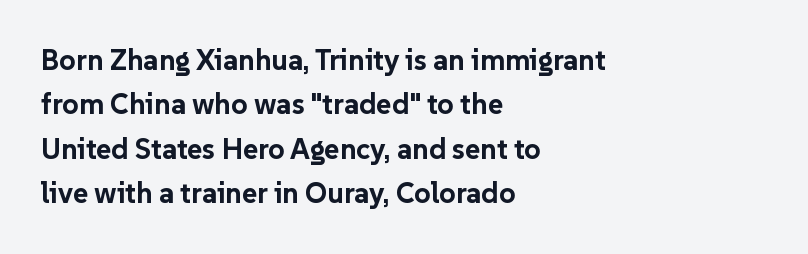
The image shows 29 px bold sans-serif type, upright; set left-aligned, normal line spacing (1.53x), normal letter spacing, not underlined; low stroke contrast and a medium x-height.
